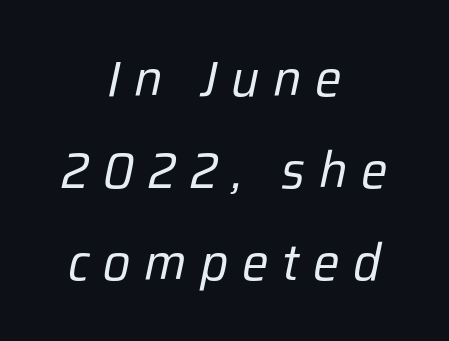
{"italic": "yes", "lean": "right", "slant_degrees": 12, "bold": "no", "weight": "regular", "width": "normal", "stroke_contrast": "low", "x_height": "medium", "monospaced": "no", "underline": "no", "align": "center", "line_spacing_ratio": 1.84, "letter_spacing": "wide", "letter_spacing_em": 0.27, "glyph_px": 50}
